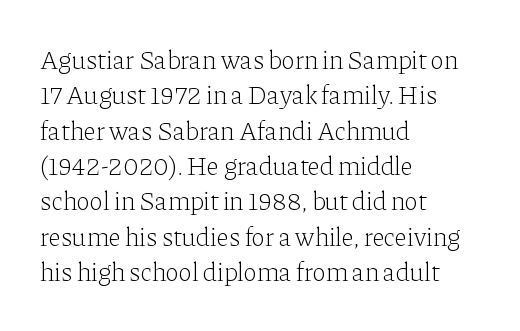
Q: Is the text bold? A: No.
Q: Is the text italic (slanted)? A: No, it is upright.
Q: Is the text underlined? A: No.
Q: How is the paragraph aligned? A: Left-aligned.
Q: Is the spacing between letters normal or unusually wide? A: Normal.
Q: Is the spacing between lines tight, normal or loose? A: Normal.
